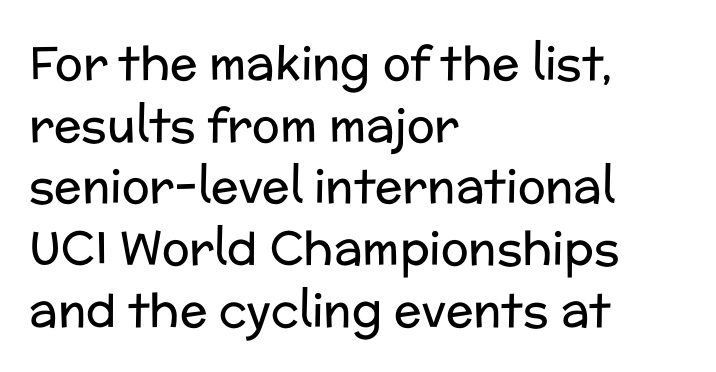
The image shows 46 px regular-weight sans-serif type, upright; set left-aligned, normal line spacing (1.34x), normal letter spacing, not underlined; low stroke contrast and a medium x-height.
